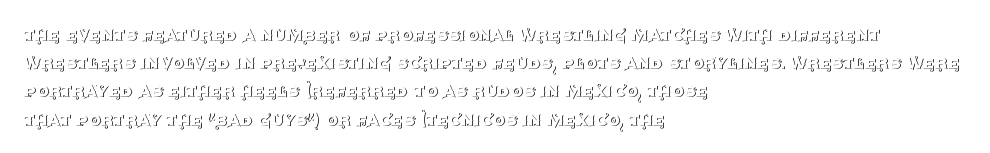
The image shows 20 px text type, upright; set left-aligned, normal line spacing (1.41x), normal letter spacing, not underlined.
